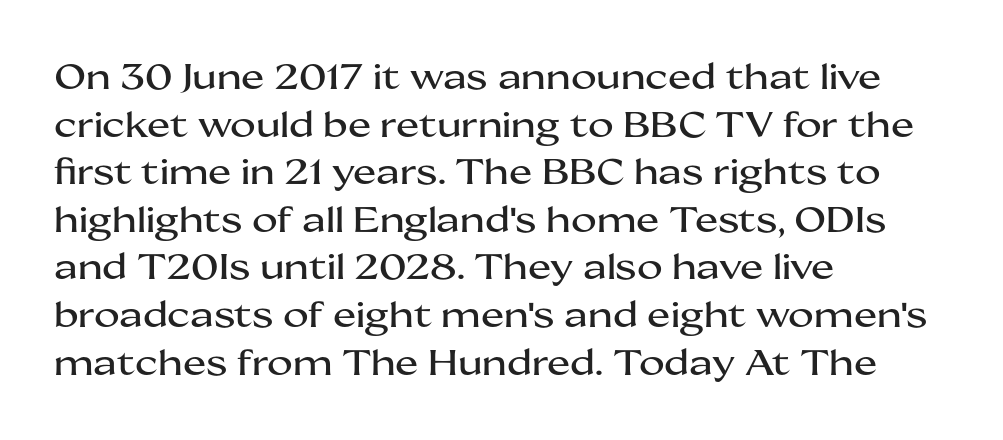
Q: Is the text italic (slanted)? A: No, it is upright.
Q: Is the text underlined? A: No.
Q: How is the paragraph aligned? A: Left-aligned.
Q: Is the spacing between letters normal or unusually wide? A: Normal.
Q: Is the spacing between lines tight, normal or loose? A: Normal.
Q: Width (condensed, normal, or wide)? A: Wide.
Q: Stroke contrast? A: Medium.
Q: x-height? A: Medium.
Q: Monospaced? A: No.
